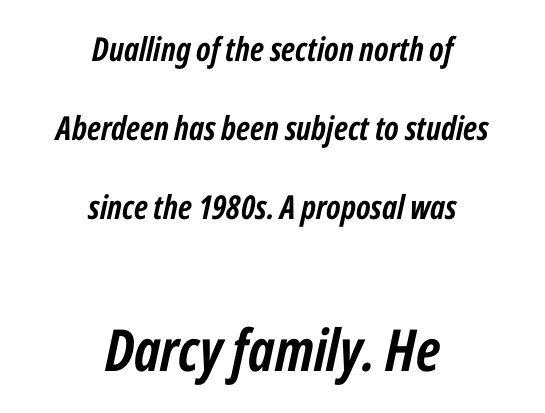
The image shows 58 px semibold, condensed type, italic (leaning right); set centered, loose line spacing (2.4x), normal letter spacing, not underlined; the second (bottom) block is 1.76x larger; low stroke contrast and a medium x-height.
